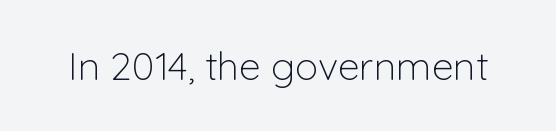
The letters advance in unequal steps, a hallmark of proportional type. Type style note: lacks serifs. Compared with typical body copy, the letter spacing here is the same. Heft: none added — not bold. Notice how the stems are strictly vertical — no italics here. Beneath every word, the page is bare.
